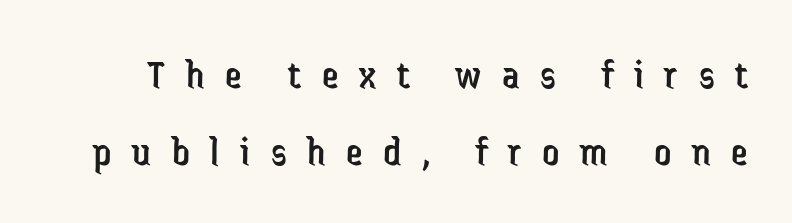
Q: Is the text bold? A: No.
Q: Is the text italic (slanted)? A: No, it is upright.
Q: Is the typeface a serif or a sans-serif typeface? A: Sans-serif.
Q: Is the text underlined? A: No.
Q: Is the spacing between letters normal or unusually wide? A: Unusually wide.
Q: Width (condensed, normal, or wide)? A: Condensed.
Q: Stroke contrast? A: Low.
Q: x-height? A: Medium.
Q: Monospaced? A: No.
